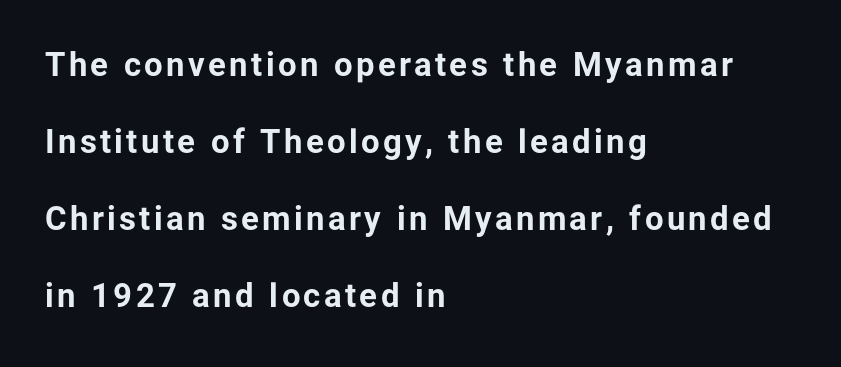
The face used here is proportionally spaced, like ordinary book or web type. Reading down the column, the eye jumps a long way to each next line. The face used here is a sans, in the tradition of grotesques and geometrics. The compositor pushed each line to the left boundary. These lines carry a lot of weight — the face is fully bold.
